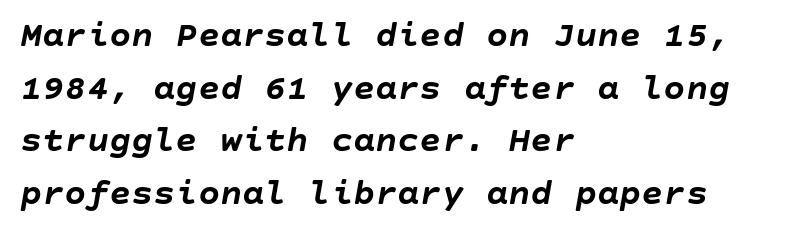
Q: Is the text bold? A: Yes.
Q: Is the text italic (slanted)? A: Yes, it leans right by about 10 degrees.
Q: Is the text underlined? A: No.
Q: How is the paragraph aligned? A: Left-aligned.
Q: Is the spacing between letters normal or unusually wide? A: Normal.
Q: Is the spacing between lines tight, normal or loose? A: Normal.
Q: Width (condensed, normal, or wide)? A: Normal.
Q: Stroke contrast? A: Low.
Q: x-height? A: Large.
